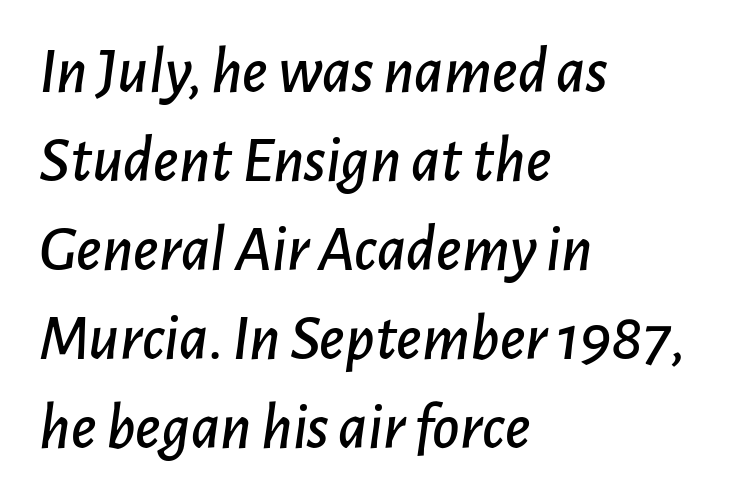
Q: Is the text italic (slanted)? A: Yes, it leans right by about 7 degrees.
Q: Is the text underlined? A: No.
Q: How is the paragraph aligned? A: Left-aligned.
Q: Is the spacing between letters normal or unusually wide? A: Normal.
Q: Is the spacing between lines tight, normal or loose? A: Normal.
Q: Width (condensed, normal, or wide)? A: Normal.
Q: Stroke contrast? A: Low.
Q: x-height? A: Medium.
Q: Monospaced? A: No.
